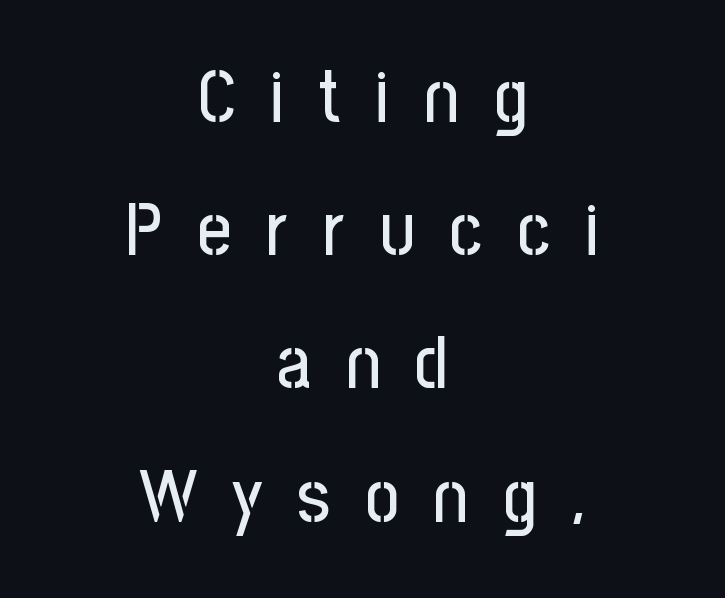
{"serif": "no", "italic": "no", "width": "condensed", "stroke_contrast": "low", "x_height": "medium", "monospaced": "no", "underline": "no", "align": "center", "line_spacing_ratio": 1.8, "letter_spacing": "wide", "letter_spacing_em": 0.47, "glyph_px": 74}
